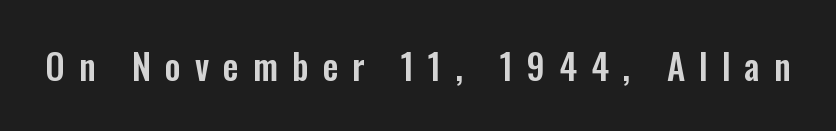
The image shows 35 px condensed sans-serif type, upright; set unusually wide letter spacing (+0.4 em), not underlined; low stroke contrast and a medium x-height.
